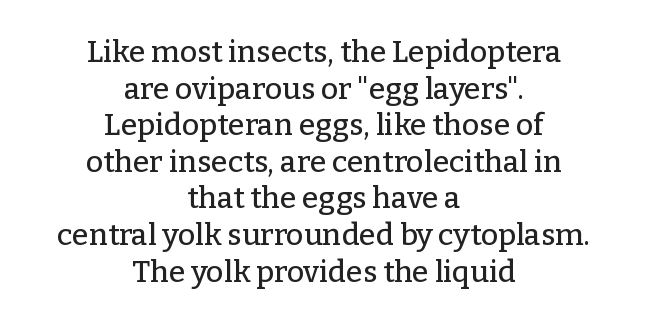
The image shows 30 px serif type, upright; set centered, line spacing 1.22x, normal letter spacing, not underlined; low stroke contrast and a medium x-height.
